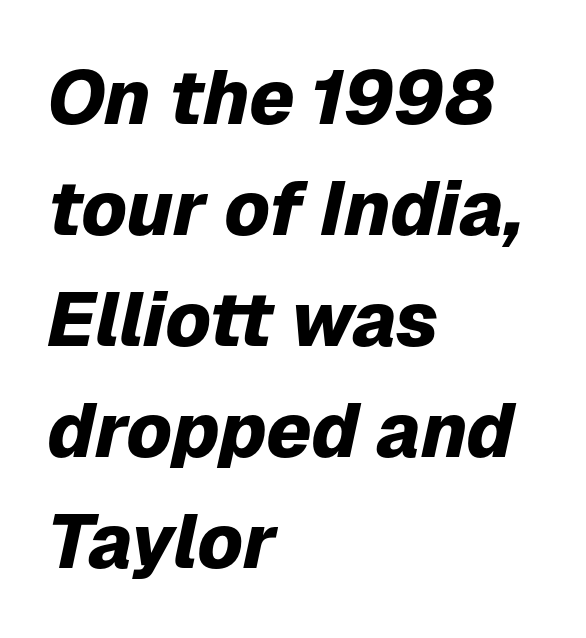
The image shows 76 px heavy type, italic (leaning right); set left-aligned, normal line spacing (1.46x), normal letter spacing, not underlined; low stroke contrast and a medium x-height.
